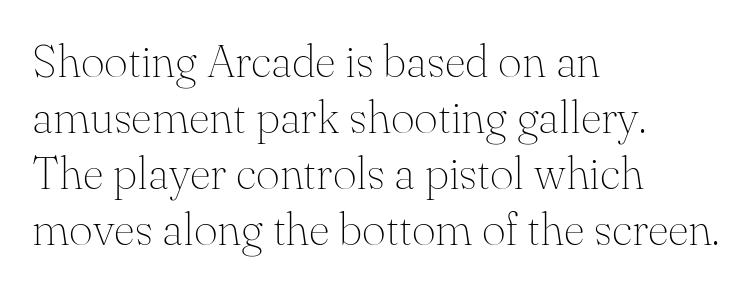
Standard letterfit; no display-style spreading of the glyphs. Note: serifs present on the glyphs. These lines are rendered in a variable-pitch font. Tall strokes in this sample are plumb rather than angled. Lines of text with bare space underneath. Left-aligned paragraph, ragged on the right.
